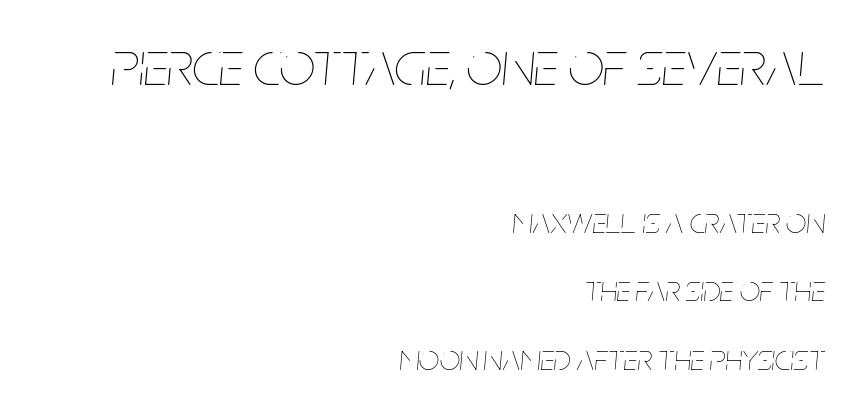
Right-aligned paragraph, ragged on the left. Honestly, there is no underline to notice here at all. Would a proofreader flag this as italicized? Yes. The face used here is proportionally spaced, like ordinary book or web type. Stroke mass is kept to a normal reading level or below. Airy leading.
